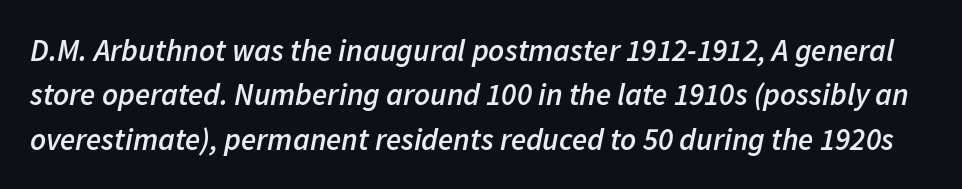
{"italic": "yes", "lean": "right", "slant_degrees": 11, "bold": "semi", "weight": "semibold", "width": "normal", "stroke_contrast": "low", "x_height": "medium", "monospaced": "no", "underline": "no", "line_spacing": "normal", "line_spacing_ratio": 1.43, "letter_spacing": "normal", "letter_spacing_em": 0.0, "glyph_px": 31}
